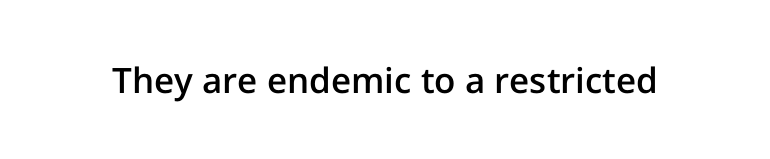
The image shows 35 px semibold sans-serif type, upright; set normal letter spacing, not underlined; low stroke contrast and a medium x-height.
